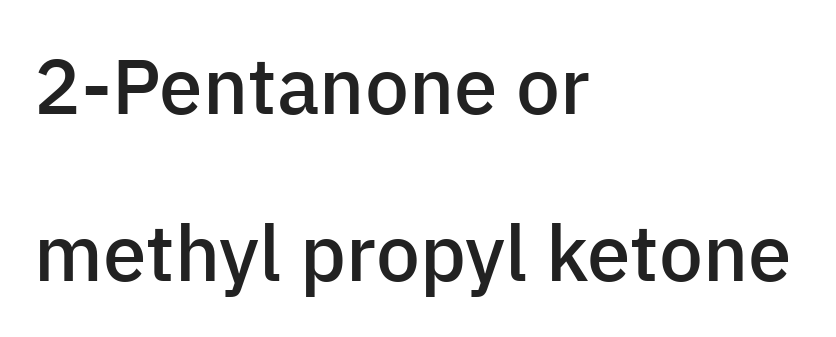
Character widths vary here, with narrow letters taking less room than wide ones. The baseline area is clear. The glyphs in this specimen are sans serif. Every row of glyphs begins at an identical x-position on the left. When letters stand straight like this, we call the style roman or upright. Between one letter and the next there's only the usual sliver of space.
